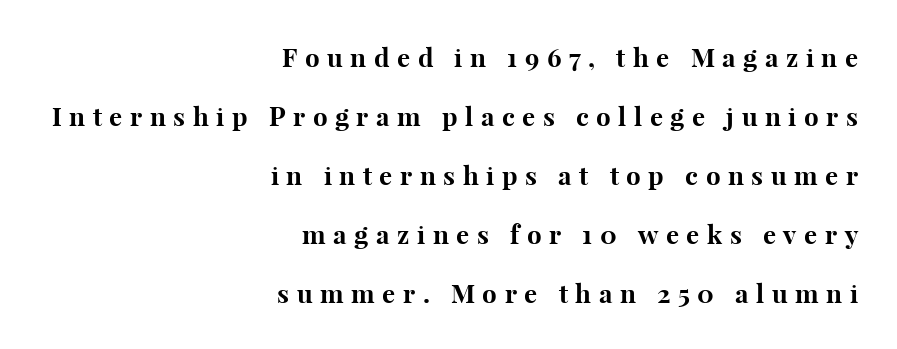
Q: Is the text bold? A: Yes.
Q: Is the text italic (slanted)? A: No, it is upright.
Q: Is the text underlined? A: No.
Q: How is the paragraph aligned? A: Right-aligned.
Q: Is the spacing between letters normal or unusually wide? A: Unusually wide.
Q: Is the spacing between lines tight, normal or loose? A: Loose.
